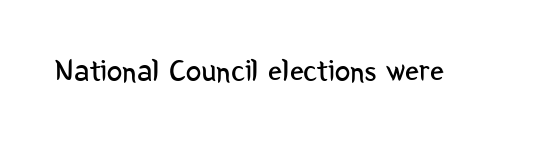
The image shows 31 px regular-weight, condensed sans-serif type, upright; set normal letter spacing, not underlined; low stroke contrast and a medium x-height.
